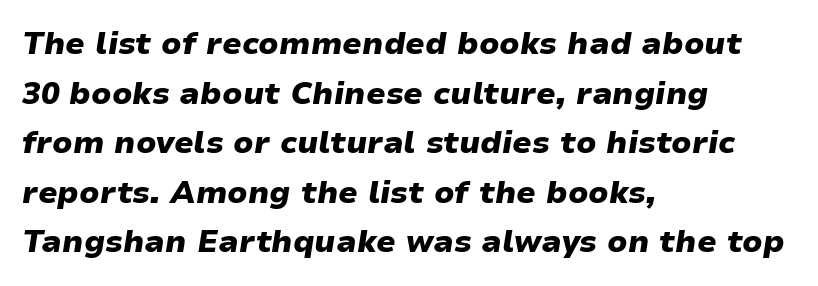
A typesetter would call this leading conventional body-copy spacing. The zone under the glyphs is completely vacant. Compared with an ordinary text face, these strokes are far heavier — a full bold. The lettering tilts uniformly, giving the passage an italic look. A typesetter would call this proportional, since set widths differ per character. The ragged edge is on the right, which tells us the setting is flush left.
